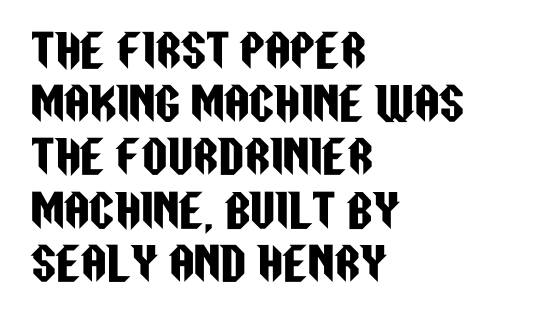
{"serif": "no", "italic": "no", "width": "condensed", "stroke_contrast": "low", "x_height": "large", "monospaced": "no", "underline": "no", "align": "left", "line_spacing_ratio": 1.21, "letter_spacing": "normal", "letter_spacing_em": 0.0, "glyph_px": 44}
